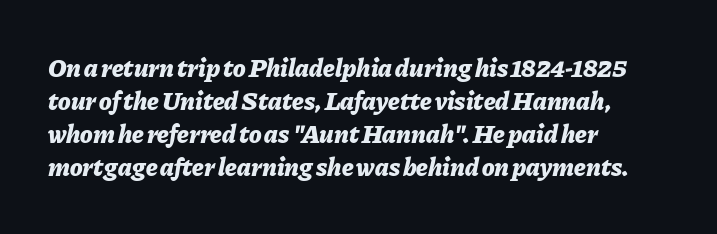
Chunky letters — that's bold for sure. Quick note: italic. Standard letterfit; no display-style spreading of the glyphs. These lines are set flush left with a ragged right edge.
